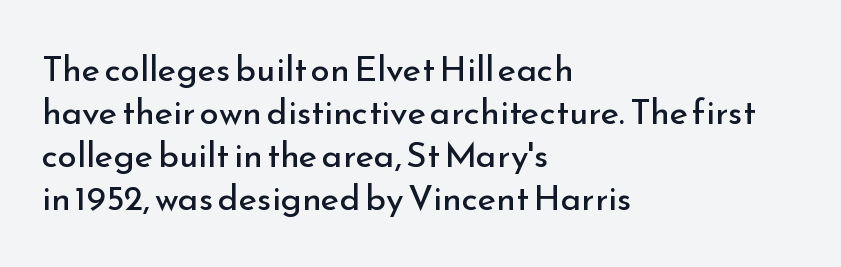
{"serif": "no", "italic": "no", "bold": "no", "weight": "regular", "width": "normal", "stroke_contrast": "low", "x_height": "small", "monospaced": "no", "underline": "no", "align": "left", "line_spacing_ratio": 1.23, "letter_spacing": "normal", "letter_spacing_em": 0.0, "glyph_px": 35}
